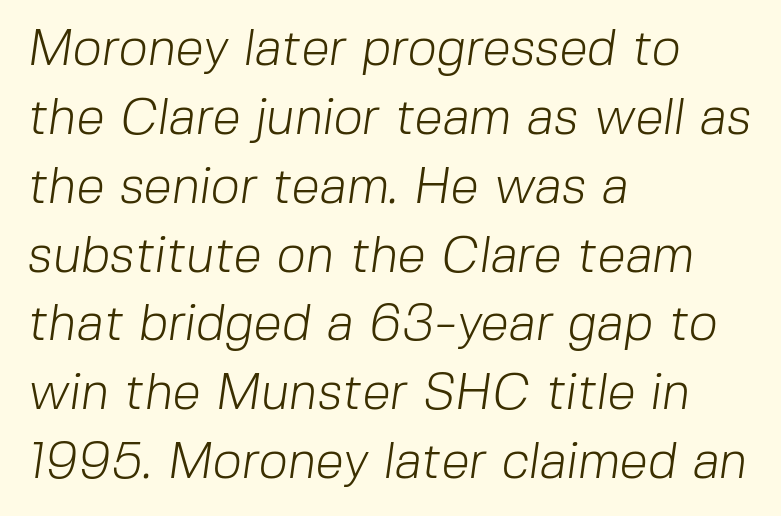
{"serif": "no", "bold": "no", "weight": "light", "width": "normal", "stroke_contrast": "low", "x_height": "medium", "monospaced": "no", "underline": "no", "align": "left", "line_spacing": "normal", "line_spacing_ratio": 1.35, "letter_spacing": "normal", "letter_spacing_em": 0.0, "glyph_px": 51}
